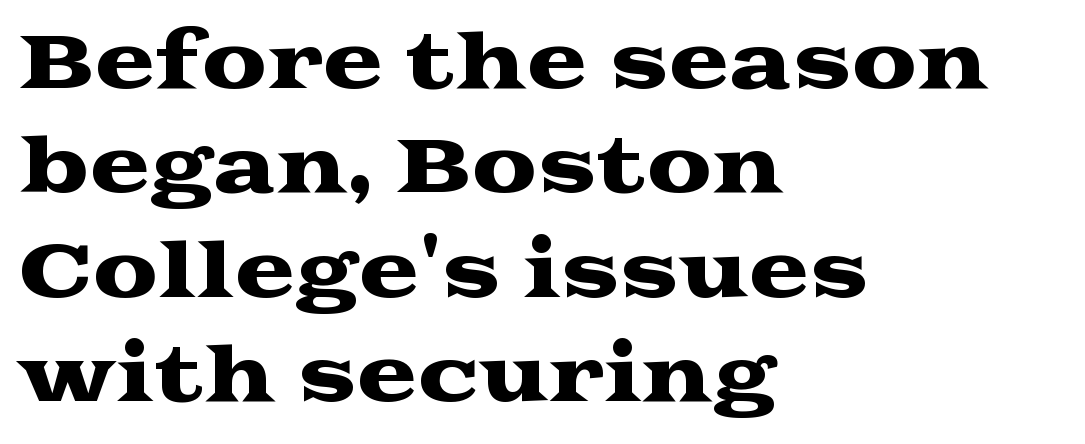
Quick note: underline off. Observe the serifs anchoring each vertical stroke in this sample. The leading is moderate, giving the passage an even texture. Teacher's note: observe the even left margin — that is flush-left alignment. Every stem runs plumb, perpendicular to the baseline.
